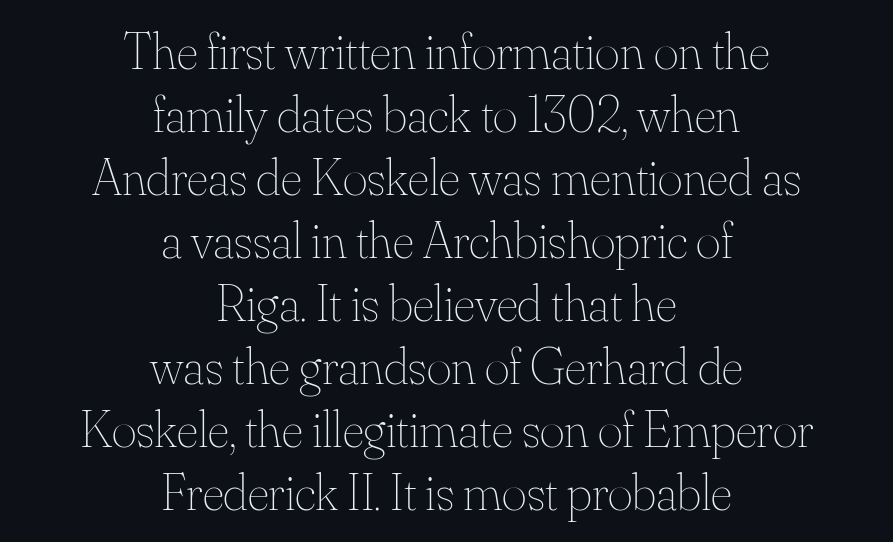
Q: Is the text bold? A: No.
Q: Is the text italic (slanted)? A: No, it is upright.
Q: Is the text underlined? A: No.
Q: How is the paragraph aligned? A: Centered.
Q: Is the spacing between letters normal or unusually wide? A: Normal.
Q: Width (condensed, normal, or wide)? A: Normal.
Q: Stroke contrast? A: Medium.
Q: x-height? A: Small.
Q: Monospaced? A: No.
